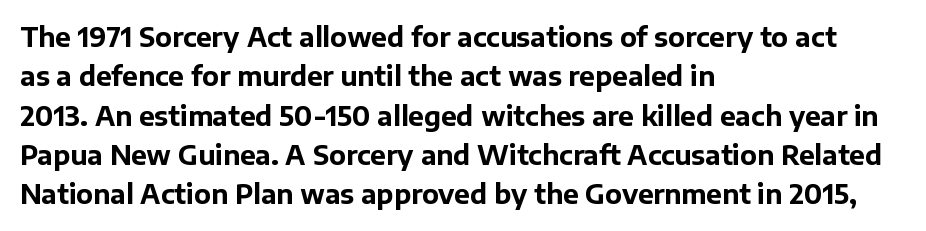
The image shows 26 px bold type, upright; set left-aligned, normal line spacing (1.51x), normal letter spacing, not underlined.
